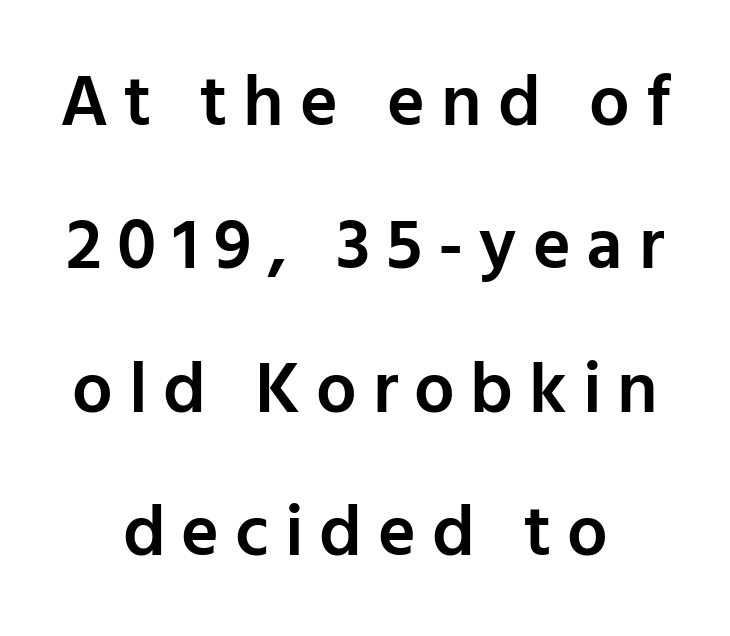
Q: Is the text bold? A: Semi-bold.
Q: Is the text italic (slanted)? A: No, it is upright.
Q: Is the typeface a serif or a sans-serif typeface? A: Sans-serif.
Q: Is the text underlined? A: No.
Q: Is the spacing between letters normal or unusually wide? A: Unusually wide.
Q: Is the spacing between lines tight, normal or loose? A: Loose.
Q: Width (condensed, normal, or wide)? A: Normal.
Q: Stroke contrast? A: Low.
Q: x-height? A: Medium.
Q: Monospaced? A: No.
